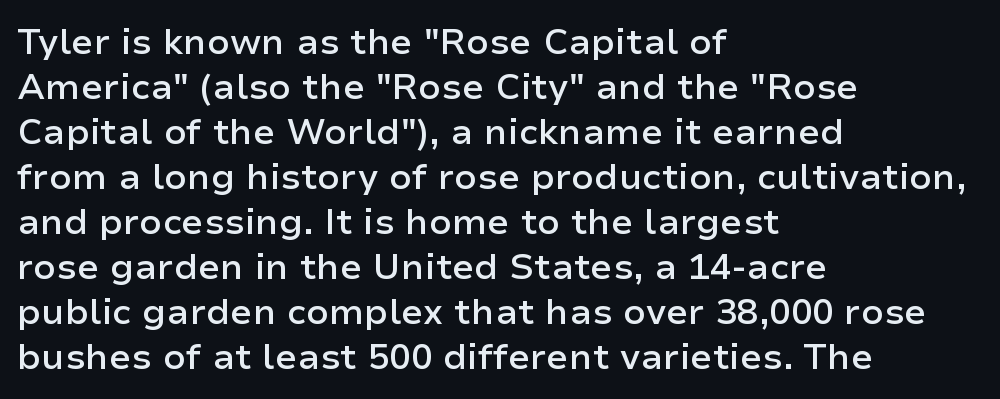
This rendering leaves character spacing at its baseline value. Unlike a traditional serif, this face leaves its strokes unadorned. The leading is moderate, giving the passage an even texture. Note the varied advance widths — an 'i' is clearly narrower than an 'm'.
